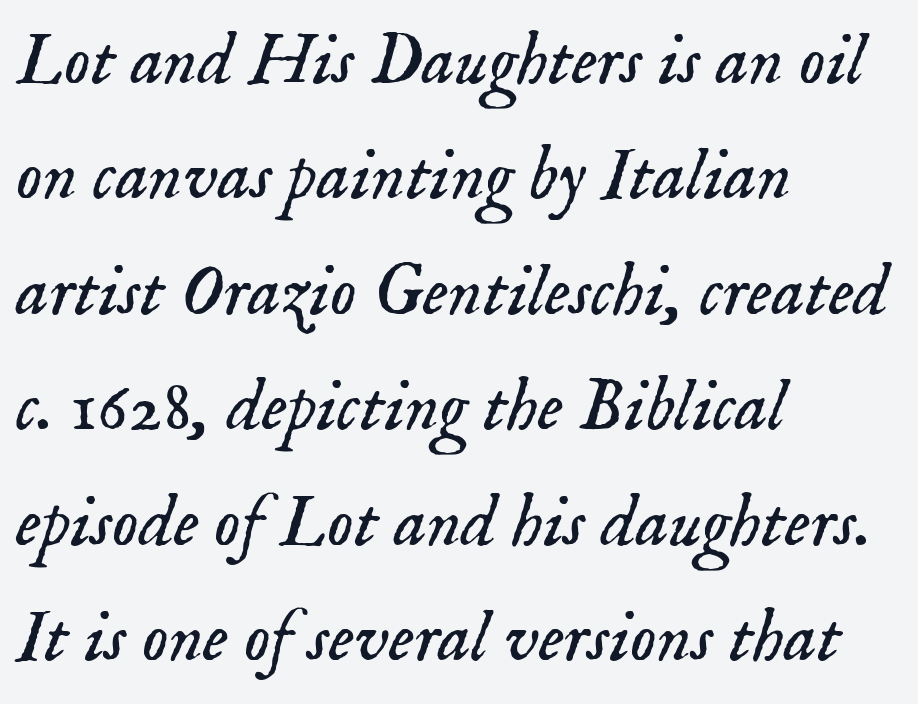
Q: Is the text bold? A: No.
Q: Is the text italic (slanted)? A: Yes, it leans right by about 18 degrees.
Q: Is the typeface a serif or a sans-serif typeface? A: Serif.
Q: Is the text underlined? A: No.
Q: How is the paragraph aligned? A: Left-aligned.
Q: Is the spacing between letters normal or unusually wide? A: Normal.
Q: Is the spacing between lines tight, normal or loose? A: Normal.
Q: Width (condensed, normal, or wide)? A: Normal.
Q: Stroke contrast? A: Low.
Q: x-height? A: Small.
Q: Monospaced? A: No.
